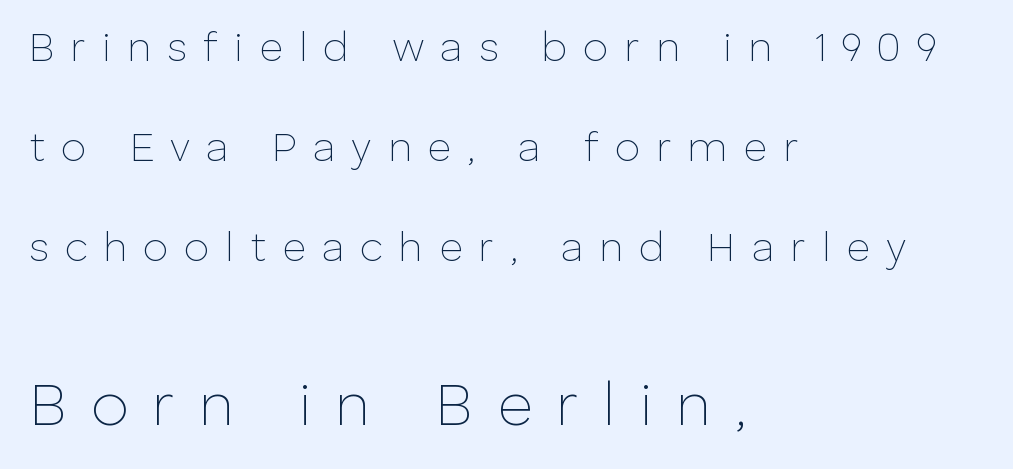
{"serif": "no", "italic": "no", "bold": "no", "weight": "thin", "width": "normal", "stroke_contrast": "low", "x_height": "medium", "monospaced": "no", "underline": "no", "align": "left", "line_spacing": "loose", "line_spacing_ratio": 2.44, "letter_spacing": "wide", "letter_spacing_em": 0.39, "larger_block": "second", "size_ratio": 1.49, "glyph_px": 61}
